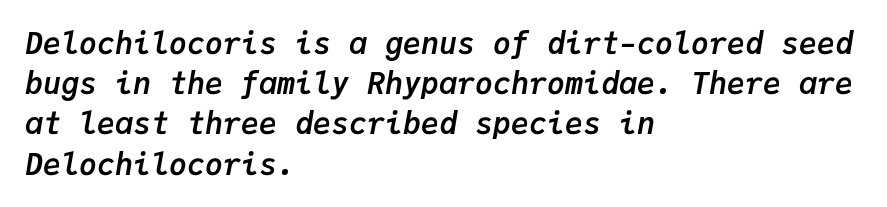
Q: Is the text bold? A: Yes.
Q: Is the text italic (slanted)? A: Yes, it leans right by about 9 degrees.
Q: Is the text underlined? A: No.
Q: How is the paragraph aligned? A: Left-aligned.
Q: Is the spacing between letters normal or unusually wide? A: Normal.
Q: Is the spacing between lines tight, normal or loose? A: Normal.
Q: Width (condensed, normal, or wide)? A: Normal.
Q: Stroke contrast? A: Low.
Q: x-height? A: Medium.
Q: Monospaced? A: Yes.
